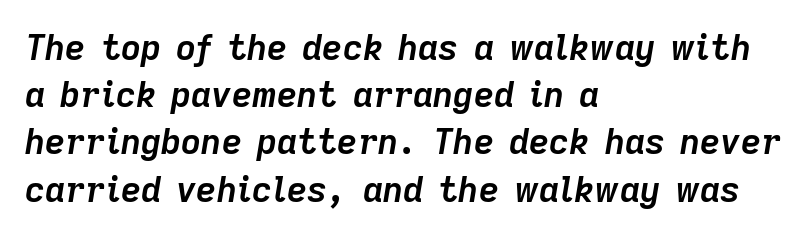
Evenly set lines give the paragraph a standard silhouette. Weight: bold. The rag falls on the right side of this text block. Anything drawn beneath the words? Only blank space. Between one letter and the next there's only the usual sliver of space. Varying glyph widths throughout — classic text-font behaviour.
